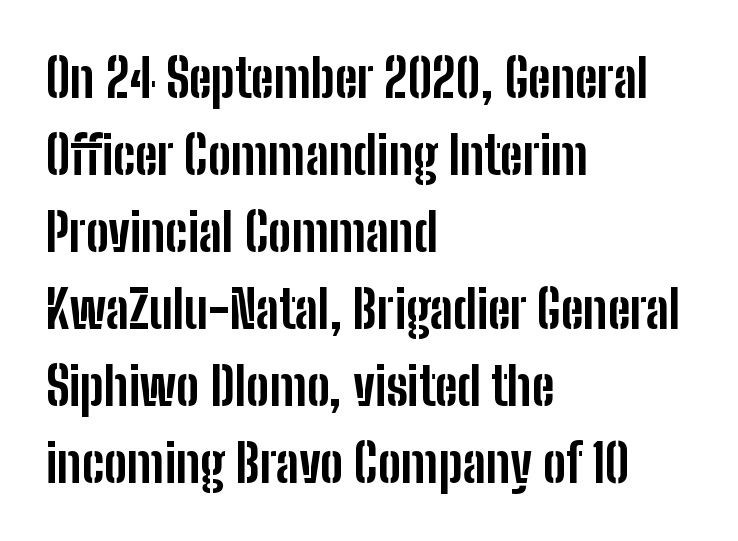
{"serif": "no", "italic": "no", "bold": "yes", "weight": "bold", "width": "condensed", "stroke_contrast": "low", "x_height": "medium", "monospaced": "no", "underline": "no", "align": "left", "line_spacing": "normal", "line_spacing_ratio": 1.48, "letter_spacing": "normal", "letter_spacing_em": 0.0, "glyph_px": 52}
